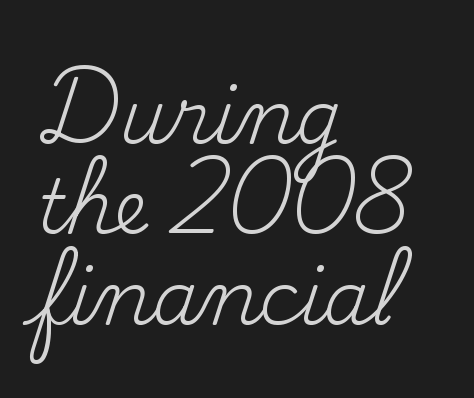
The image shows 74 px regular-weight serif type; set left-aligned, line spacing 1.22x, normal letter spacing, not underlined; medium stroke contrast and a small x-height.
